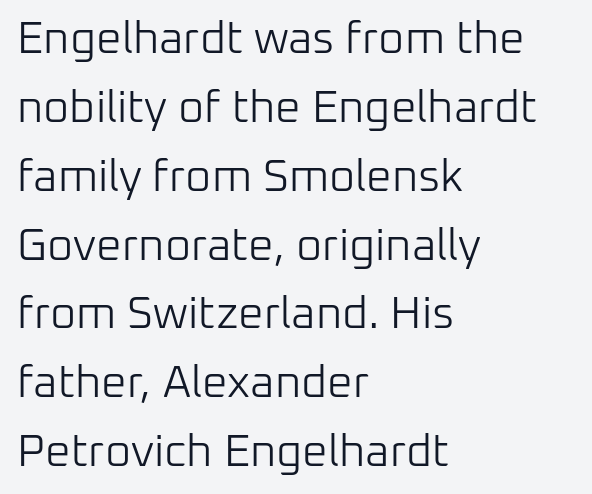
Q: Is the text bold? A: No.
Q: Is the text italic (slanted)? A: No, it is upright.
Q: Is the typeface a serif or a sans-serif typeface? A: Sans-serif.
Q: Is the text underlined? A: No.
Q: How is the paragraph aligned? A: Left-aligned.
Q: Is the spacing between letters normal or unusually wide? A: Normal.
Q: Is the spacing between lines tight, normal or loose? A: Normal.
Q: Width (condensed, normal, or wide)? A: Normal.
Q: Stroke contrast? A: Low.
Q: x-height? A: Medium.
Q: Monospaced? A: No.
